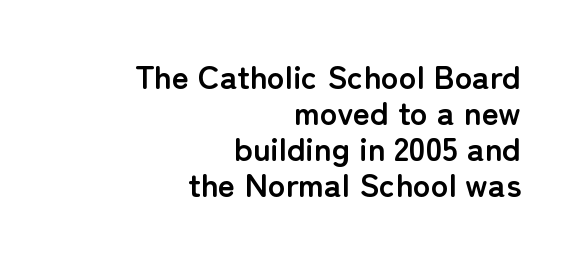
Tightly led — the rows are bunched. Designer's note — italics off, roman on. If you drew a ruler down the right edge, every line would touch it. A typesetter would call this zero additional tracking. Note the varied advance widths — an 'i' is clearly narrower than an 'm'.
